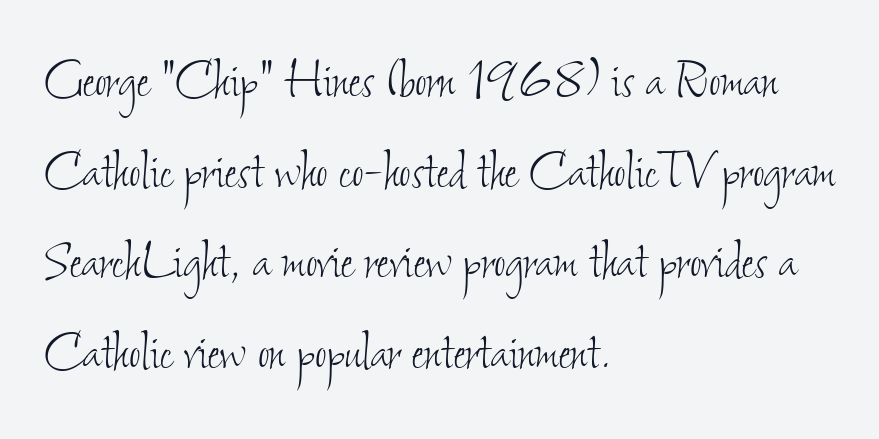
Each letter keeps its own natural width here, so spacing adapts to shape. The text block is weighted toward the left margin, trailing off unevenly rightward. Check under the words: just untouched page. The designer left line spacing at the default. Honestly, the letter spacing is just normal — you wouldn't notice it.
